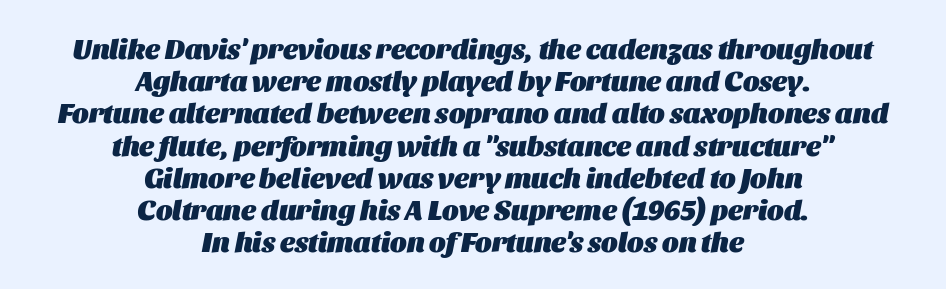
The image shows 28 px heavy type, italic (leaning right); set centered, tight line spacing (1.15x), normal letter spacing, not underlined; medium stroke contrast and a large x-height.
